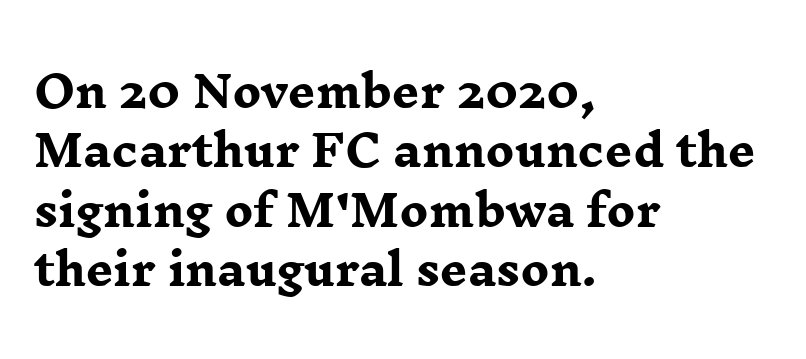
Every letter is thick-stroked: bold, no question. The zone under the glyphs is completely vacant. Every character sits straight up, as roman type does. Baseline-to-baseline distance is the conventional proportion of letter height.
